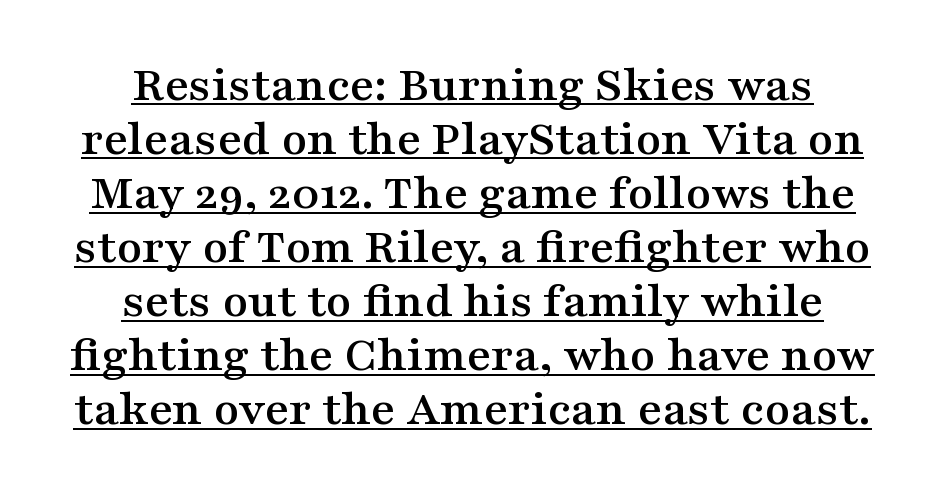
The image shows 52 px wide serif type, upright; set centered, tight line spacing (1.04x), normal letter spacing, underlined; medium stroke contrast and a medium x-height.
